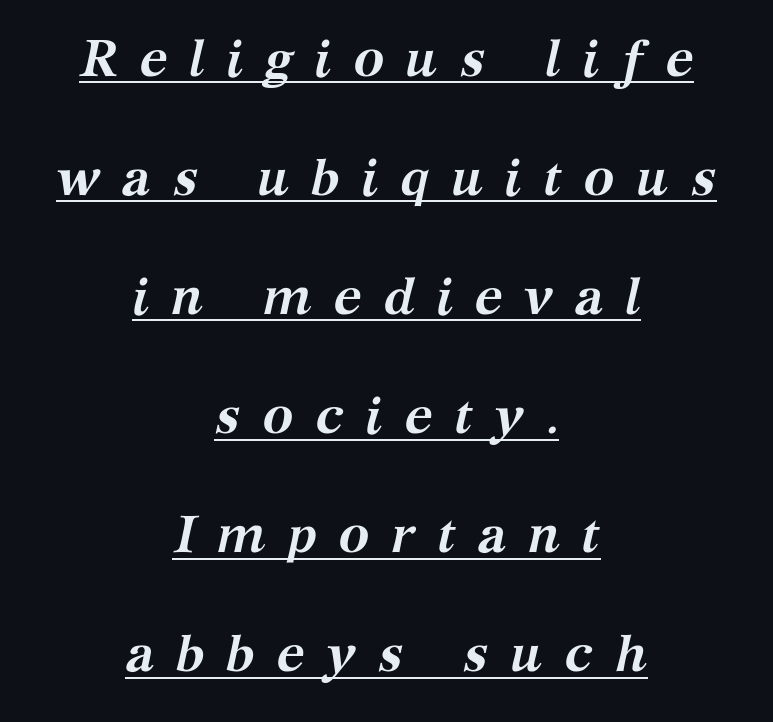
The image shows 52 px semibold serif type, italic (leaning right); set centered, loose line spacing (2.29x), unusually wide letter spacing (+0.41 em), underlined; medium stroke contrast and a medium x-height.
